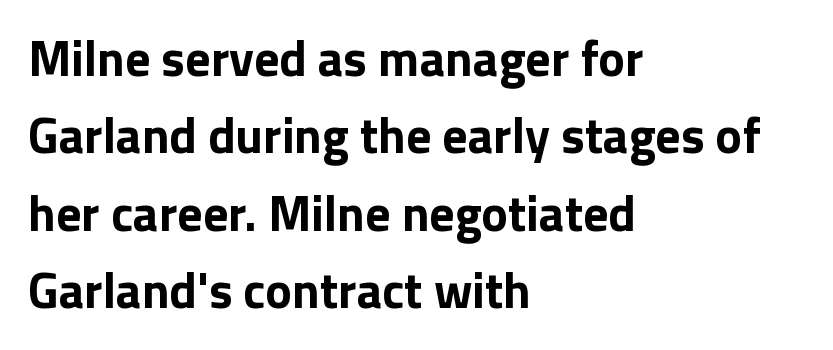
The face used here is proportionally spaced, like ordinary book or web type. Reading down the column, the eye jumps a familiar distance to each next line. Unlike a traditional serif, this face leaves its strokes unadorned. Each glyph is drawn with heavy, bold strokes. Does the copy run flush right? No — it runs flush left. This rendering leaves character spacing at its baseline value.
